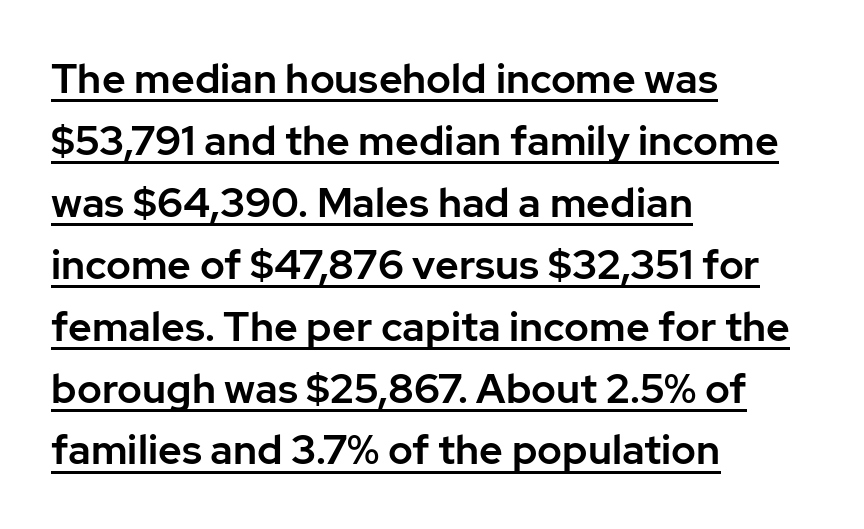
Q: Is the text italic (slanted)? A: No, it is upright.
Q: Is the typeface a serif or a sans-serif typeface? A: Sans-serif.
Q: Is the text underlined? A: Yes.
Q: How is the paragraph aligned? A: Left-aligned.
Q: Is the spacing between letters normal or unusually wide? A: Normal.
Q: Is the spacing between lines tight, normal or loose? A: Normal.
Q: Width (condensed, normal, or wide)? A: Normal.
Q: Stroke contrast? A: Low.
Q: x-height? A: Medium.
Q: Monospaced? A: No.
